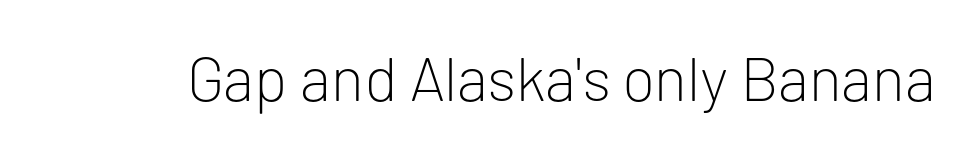
Q: Is the text bold? A: No.
Q: Is the text italic (slanted)? A: No, it is upright.
Q: Is the typeface a serif or a sans-serif typeface? A: Sans-serif.
Q: Is the text underlined? A: No.
Q: Is the spacing between letters normal or unusually wide? A: Normal.
Q: Width (condensed, normal, or wide)? A: Normal.
Q: Stroke contrast? A: Low.
Q: x-height? A: Medium.
Q: Monospaced? A: No.
